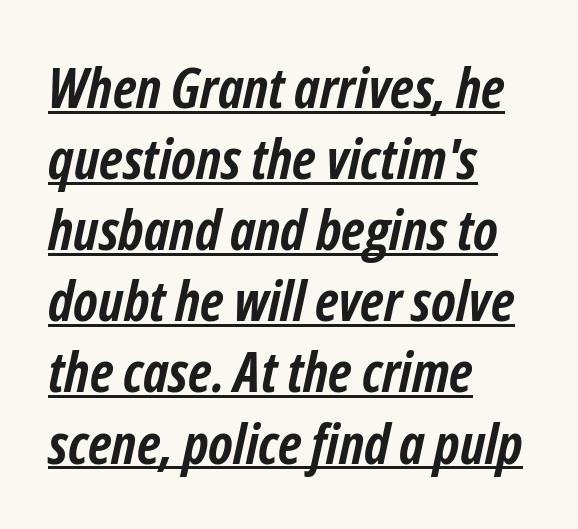
The image shows 56 px semibold, condensed type, italic (leaning right); set left-aligned, normal line spacing (1.27x), normal letter spacing, underlined; low stroke contrast and a medium x-height.
